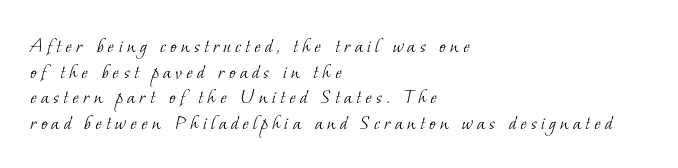
{"bold": "no", "underline": "no", "align": "left", "line_spacing_ratio": 1.16, "glyph_px": 22}
